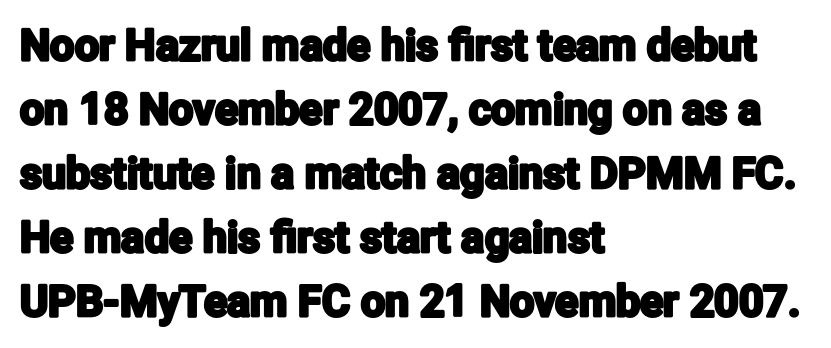
The image shows 43 px condensed sans-serif type, upright; set left-aligned, normal line spacing (1.49x), normal letter spacing, not underlined; low stroke contrast and a medium x-height.
